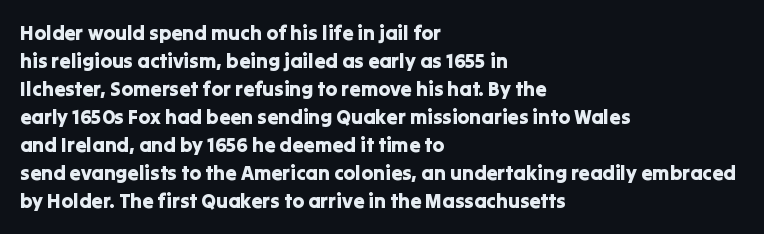
The image shows 20 px text type, upright; set left-aligned, normal line spacing (1.4x), normal letter spacing, not underlined.
